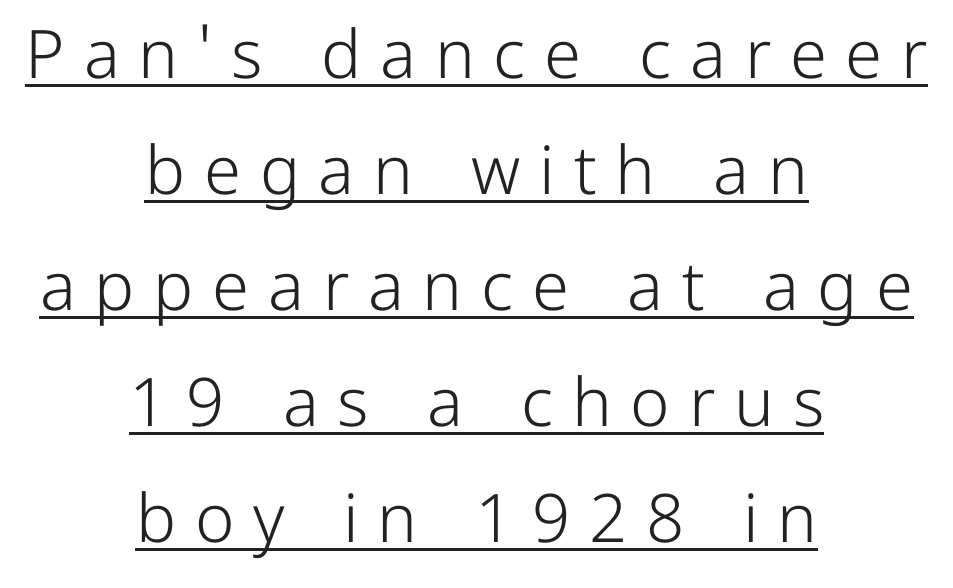
{"serif": "no", "italic": "no", "bold": "no", "weight": "light", "width": "normal", "stroke_contrast": "low", "x_height": "medium", "monospaced": "no", "underline": "yes", "align": "center", "line_spacing_ratio": 1.73, "letter_spacing": "wide", "letter_spacing_em": 0.28, "glyph_px": 67}
